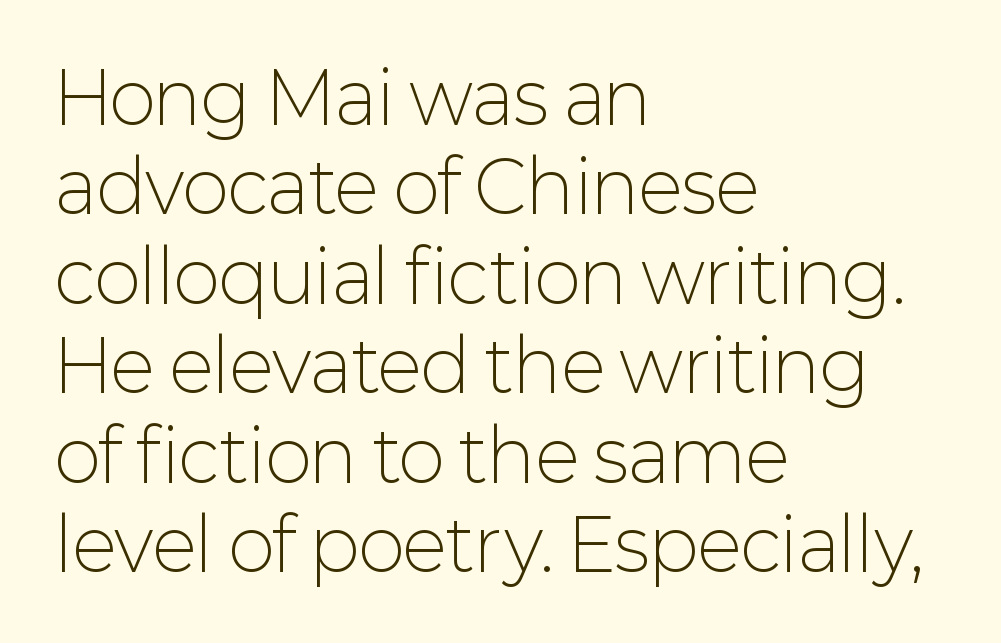
{"serif": "no", "italic": "no", "bold": "no", "weight": "light", "width": "normal", "stroke_contrast": "low", "x_height": "medium", "monospaced": "no", "underline": "no", "align": "left", "line_spacing": "normal", "line_spacing_ratio": 1.26, "letter_spacing": "normal", "letter_spacing_em": 0.0, "glyph_px": 71}
